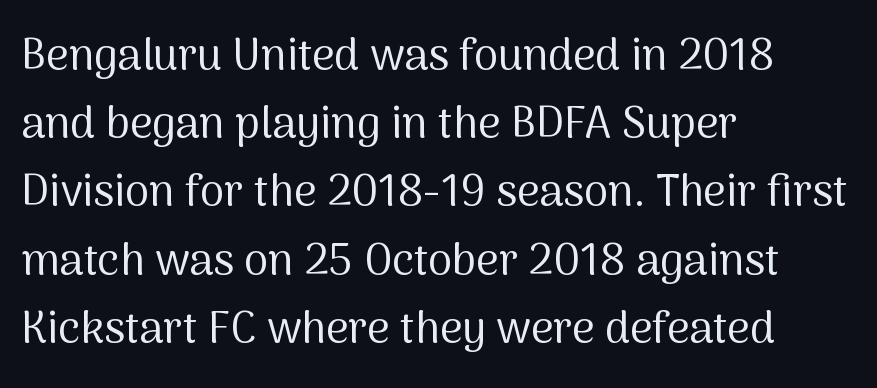
Q: Is the text bold? A: No.
Q: Is the text italic (slanted)? A: No, it is upright.
Q: Is the typeface a serif or a sans-serif typeface? A: Sans-serif.
Q: Is the text underlined? A: No.
Q: How is the paragraph aligned? A: Left-aligned.
Q: Is the spacing between letters normal or unusually wide? A: Normal.
Q: Is the spacing between lines tight, normal or loose? A: Normal.
Q: Width (condensed, normal, or wide)? A: Normal.
Q: Stroke contrast? A: Medium.
Q: x-height? A: Medium.
Q: Monospaced? A: No.
